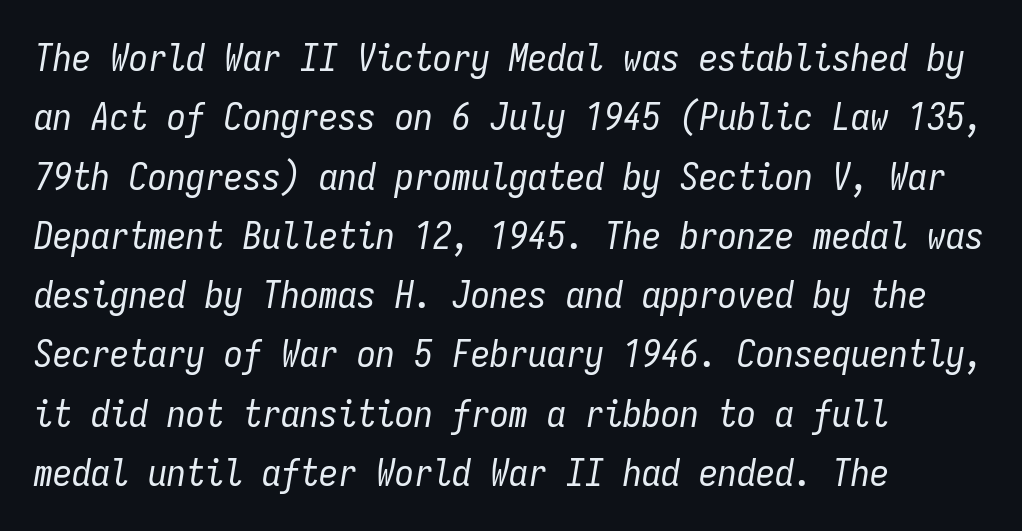
{"italic": "yes", "lean": "right", "slant_degrees": 9, "bold": "no", "weight": "regular", "width": "condensed", "stroke_contrast": "low", "x_height": "medium", "monospaced": "yes", "underline": "no", "align": "left", "line_spacing": "normal", "line_spacing_ratio": 1.56, "letter_spacing": "normal", "letter_spacing_em": 0.0, "glyph_px": 38}
